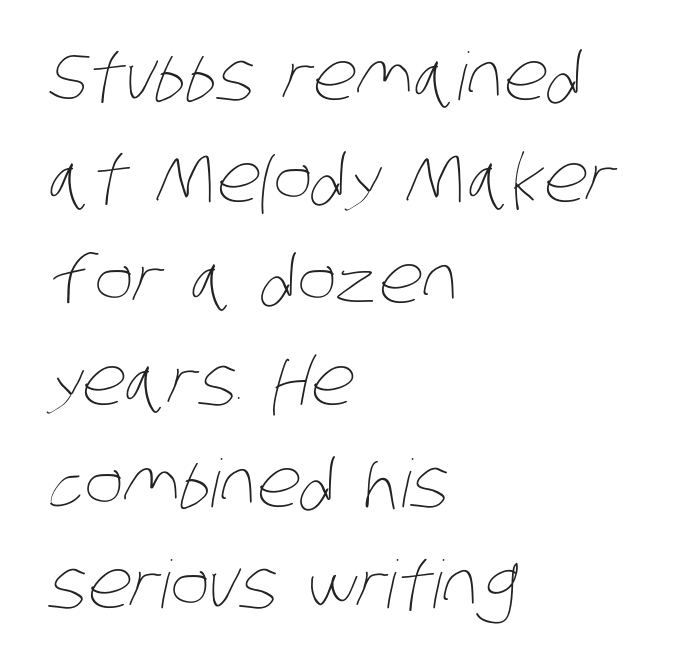
The image shows 66 px thin, condensed type; set left-aligned, normal line spacing (1.54x), normal letter spacing, not underlined; low stroke contrast and a large x-height.
